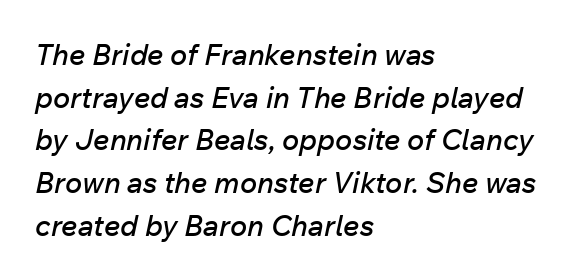
The image shows 29 px text type, italic (leaning right); set left-aligned, normal line spacing (1.47x), normal letter spacing, not underlined; low stroke contrast and a medium x-height.
